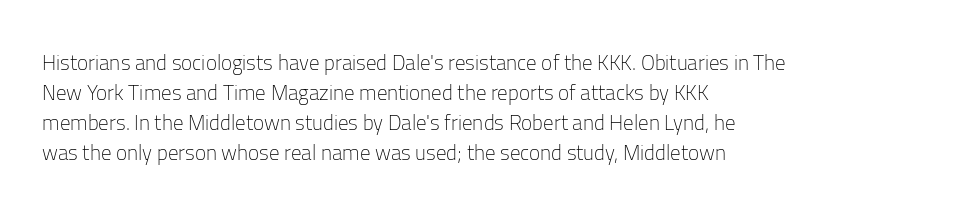
Q: Is the text bold? A: No.
Q: Is the text italic (slanted)? A: No, it is upright.
Q: Is the text underlined? A: No.
Q: How is the paragraph aligned? A: Left-aligned.
Q: Is the spacing between letters normal or unusually wide? A: Normal.
Q: Is the spacing between lines tight, normal or loose? A: Normal.
